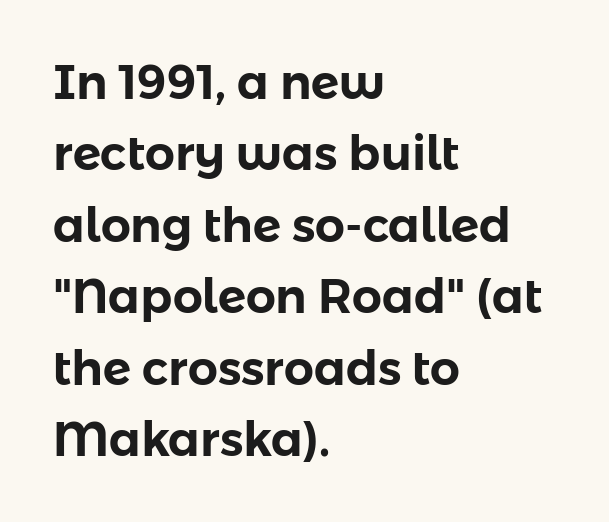
The image shows 47 px sans-serif type, upright; set left-aligned, normal line spacing (1.52x), normal letter spacing, not underlined; low stroke contrast and a medium x-height.
